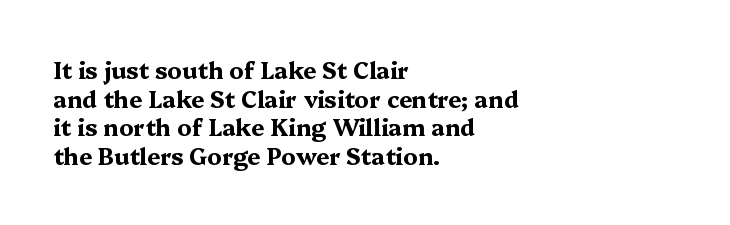
Q: Is the text bold? A: Yes.
Q: Is the text italic (slanted)? A: No, it is upright.
Q: Is the text underlined? A: No.
Q: How is the paragraph aligned? A: Left-aligned.
Q: Is the spacing between letters normal or unusually wide? A: Normal.
Q: Is the spacing between lines tight, normal or loose? A: Normal.
